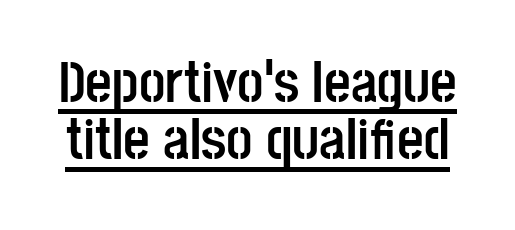
Q: Is the text bold? A: Yes.
Q: Is the text italic (slanted)? A: No, it is upright.
Q: Is the typeface a serif or a sans-serif typeface? A: Sans-serif.
Q: Is the text underlined? A: Yes.
Q: Is the spacing between letters normal or unusually wide? A: Normal.
Q: Is the spacing between lines tight, normal or loose? A: Tight.
Q: Width (condensed, normal, or wide)? A: Condensed.
Q: Stroke contrast? A: Low.
Q: x-height? A: Large.
Q: Monospaced? A: No.
